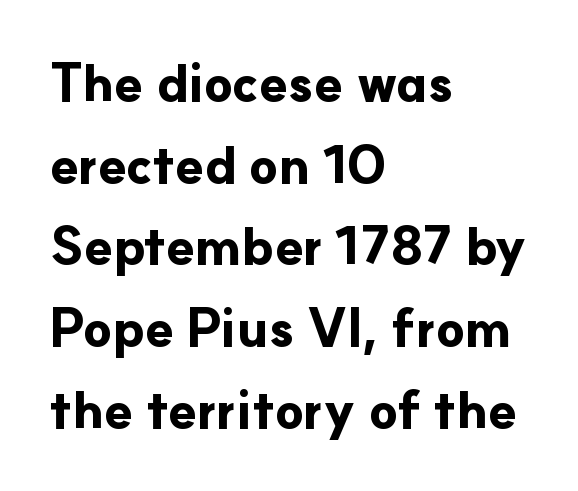
You could not count columns in this text — the font is proportionally spaced. Glance below the letters and you will spot only blank space. Normally led — the rows are evenly, conventionally spaced. Posture: straight, roman, zero tilt. Plenty of ink on the page — the face is bold.
